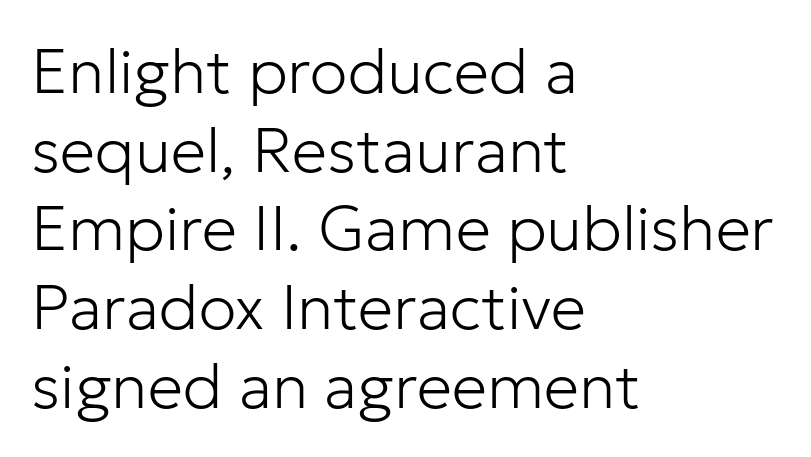
Q: Is the text bold? A: No.
Q: Is the text italic (slanted)? A: No, it is upright.
Q: Is the typeface a serif or a sans-serif typeface? A: Sans-serif.
Q: Is the text underlined? A: No.
Q: How is the paragraph aligned? A: Left-aligned.
Q: Is the spacing between letters normal or unusually wide? A: Normal.
Q: Is the spacing between lines tight, normal or loose? A: Normal.
Q: Width (condensed, normal, or wide)? A: Normal.
Q: Stroke contrast? A: Low.
Q: x-height? A: Medium.
Q: Monospaced? A: No.
